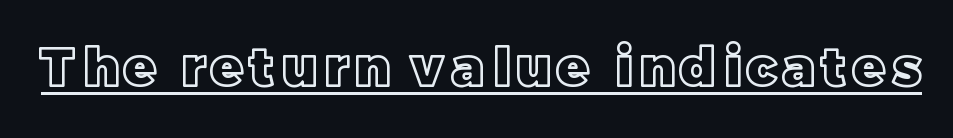
Underline: present. Looks like regular typesetting: each glyph gets only the width it needs. The letters stand upright; this is a roman face.
